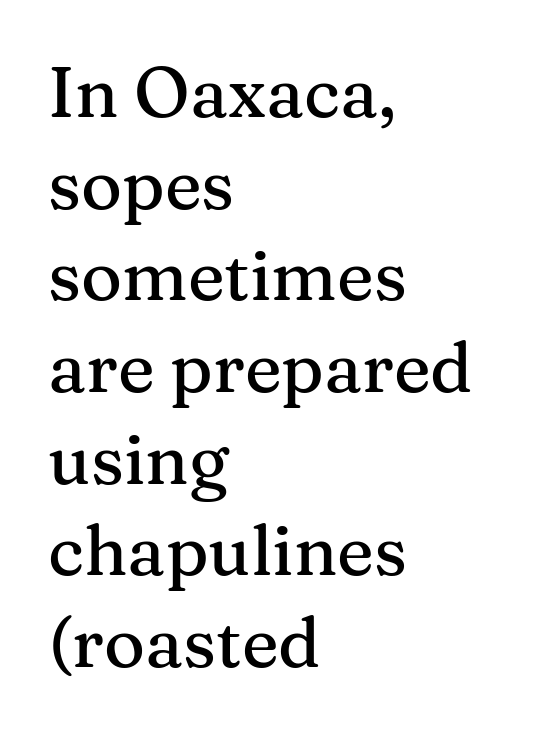
Honestly, the row spacing looks completely unremarkable. Italic? Not at all — the glyphs are vertical. A typesetter would call this proportional, since set widths differ per character. Visually the block forms a straight wall on the left and a jagged coastline on the right.
